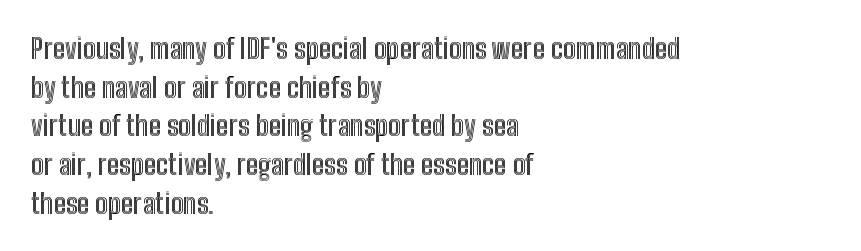
Short and long lines alike share a common starting point at left. Default kerning and tracking; the words read as compact shapes. Words float on clear page, feet unadorned. Varying glyph widths throughout — classic text-font behaviour. Posture: upright roman.
